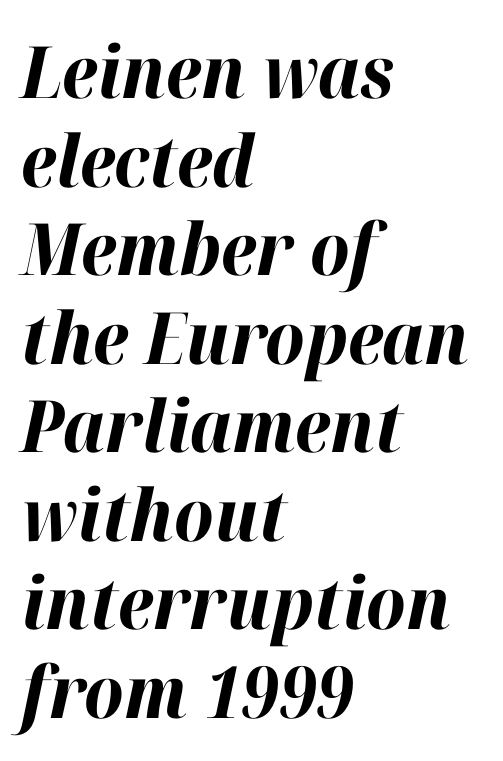
The glyphs are unaccompanied by any horizontal stroke below them. The letterforms sit shoulder to shoulder at normal distance. How heavy is the stroke? Heavy — this is a bold. Observe the lean: these are italic letterforms. Varying glyph widths throughout — classic text-font behaviour. The ragged edge is on the right, which tells us the setting is flush left.
